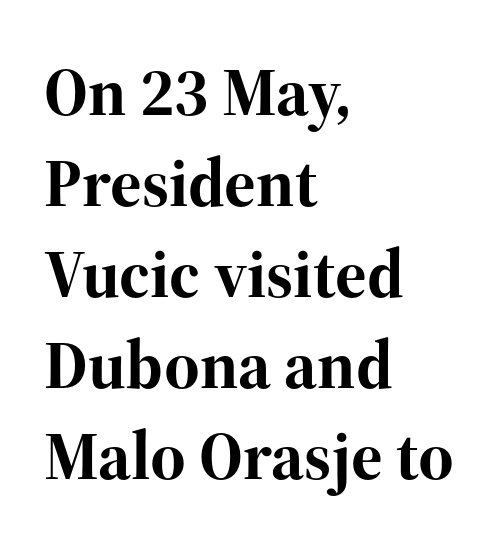
The image shows 68 px bold serif type, upright; set left-aligned, normal line spacing (1.34x), normal letter spacing, not underlined; high stroke contrast and a medium x-height.
